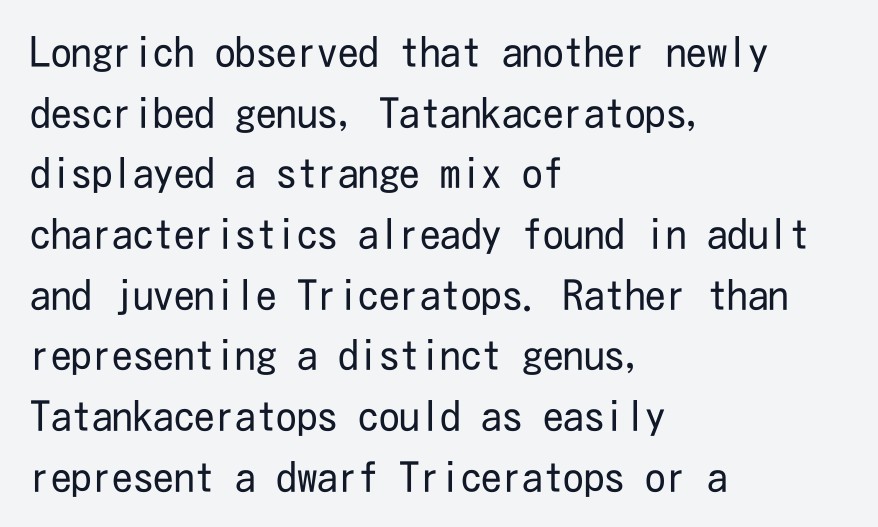
Rows of type keep a routine distance in the vertical direction. Short note: letters normally spaced. Anything drawn beneath the words? Only blank space. A typesetter would mark this as roman, not italic. No chunkiness to these letters — they're not bold.
